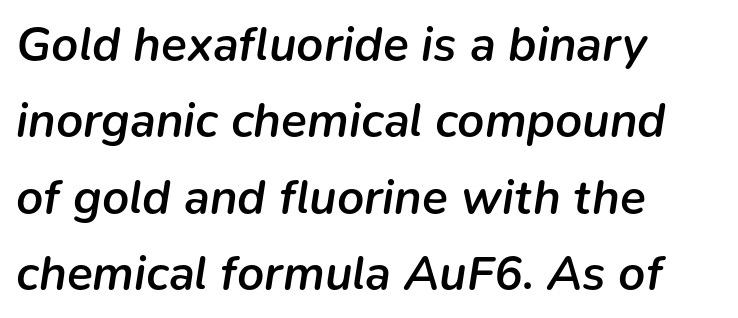
A typesetter would call this proportional, since set widths differ per character. Students, this is semibold: more ink than regular, less than bold. Unmarked baselines from the first word to the last. The tracking reads as untouched default to a designer's eye.
